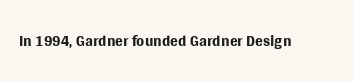
The type is set solid horizontally, with unmodified tracking. Words float on clear page, feet unadorned. A quiet, ordinary-to-light weight characterises the typeface. The type sits square on the baseline with zero lean.
